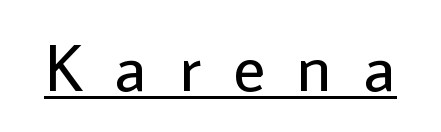
The image shows 67 px regular-weight sans-serif type, upright; set unusually wide letter spacing (+0.48 em), underlined; low stroke contrast and a medium x-height.
